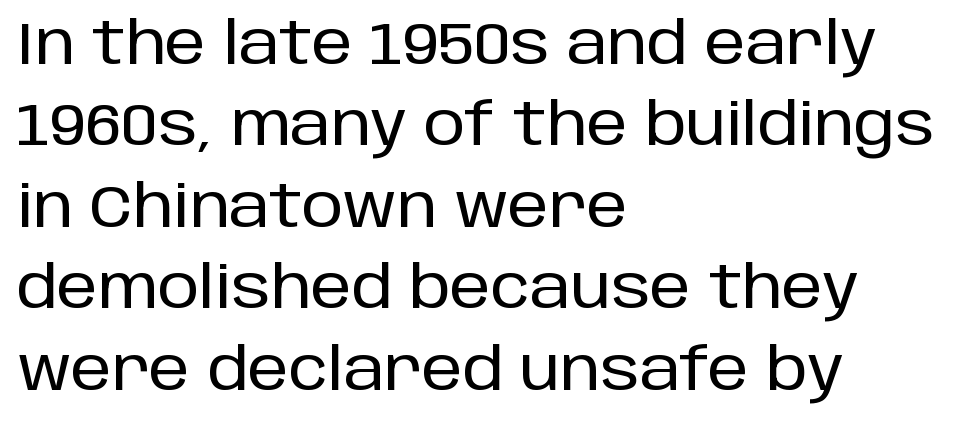
The image shows 59 px sans-serif type, upright; set left-aligned, normal line spacing (1.38x), normal letter spacing, not underlined; low stroke contrast and a large x-height.
